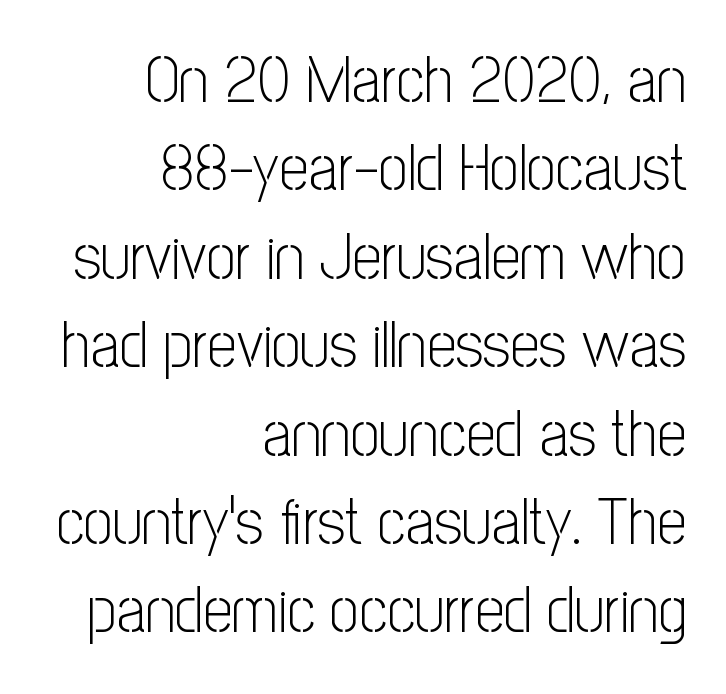
{"serif": "no", "italic": "no", "bold": "no", "weight": "light", "width": "condensed", "stroke_contrast": "low", "x_height": "medium", "monospaced": "no", "underline": "no", "align": "right", "line_spacing": "normal", "line_spacing_ratio": 1.36, "letter_spacing": "normal", "letter_spacing_em": 0.0, "glyph_px": 65}
